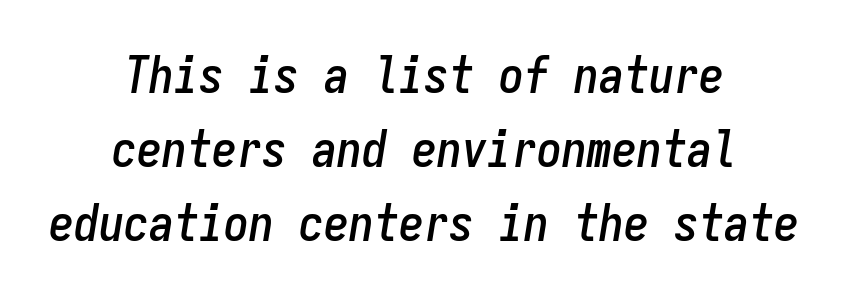
Each line is balanced around a shared central axis. Words float on clear page, feet unadorned. The rendering applies a slant to the glyphs. This block has exactly the height ordinary leading produces.
